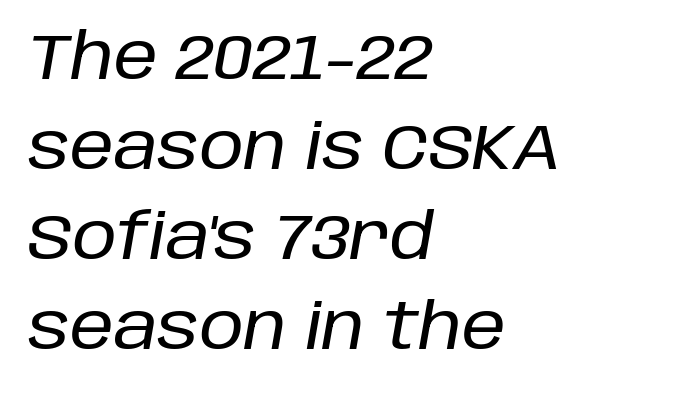
The image shows 63 px text type, italic (leaning right); set left-aligned, normal line spacing (1.43x), normal letter spacing, not underlined; low stroke contrast and a large x-height.
